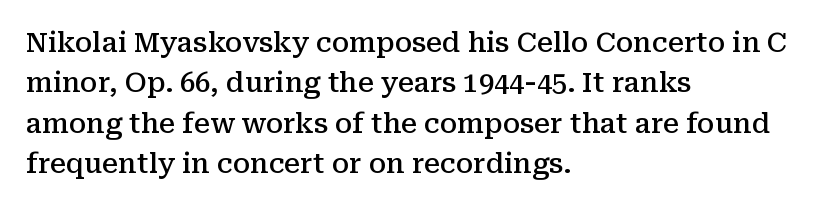
Glyph-to-glyph distance matches everyday printed text. Beneath every word, the page is bare. What's the leading like? Ordinary, nothing unusual. Typographic density is moderately raised because the face is semibold. Vertical strokes here are truly vertical.
